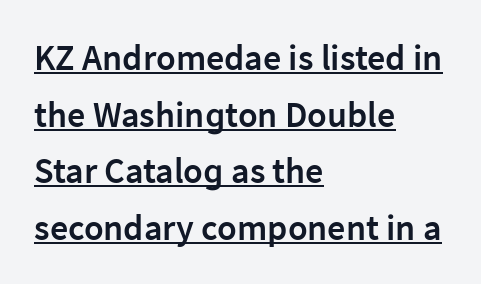
Q: Is the text bold? A: Semi-bold.
Q: Is the text italic (slanted)? A: No, it is upright.
Q: Is the typeface a serif or a sans-serif typeface? A: Sans-serif.
Q: Is the text underlined? A: Yes.
Q: How is the paragraph aligned? A: Left-aligned.
Q: Is the spacing between letters normal or unusually wide? A: Normal.
Q: Is the spacing between lines tight, normal or loose? A: Normal.
Q: Width (condensed, normal, or wide)? A: Normal.
Q: Stroke contrast? A: Low.
Q: x-height? A: Medium.
Q: Monospaced? A: No.
